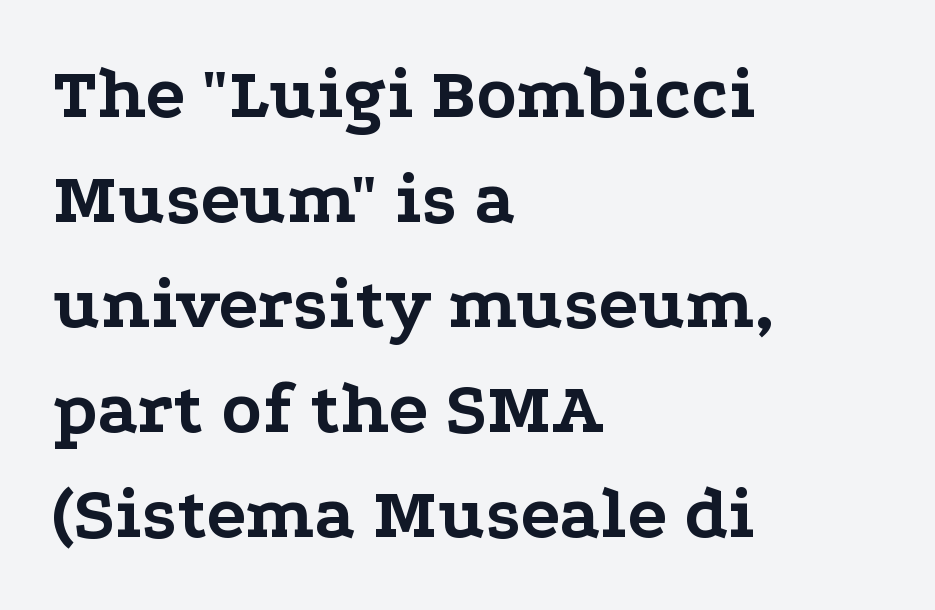
The image shows 74 px bold, wide serif type, upright; set left-aligned, normal line spacing (1.42x), normal letter spacing, not underlined; low stroke contrast and a medium x-height.
